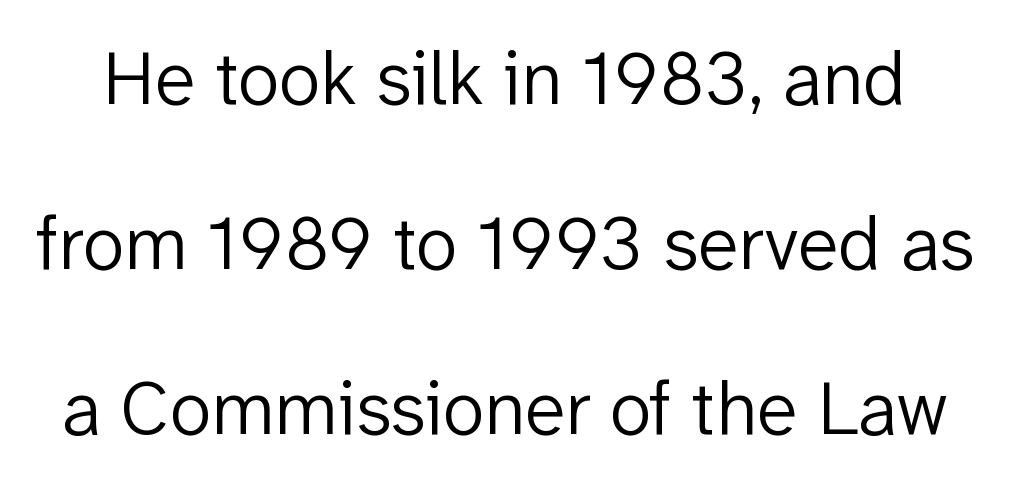
{"serif": "no", "italic": "no", "bold": "no", "weight": "light", "width": "normal", "stroke_contrast": "low", "x_height": "medium", "monospaced": "no", "underline": "no", "line_spacing": "loose", "line_spacing_ratio": 2.17, "letter_spacing": "normal", "letter_spacing_em": 0.0, "glyph_px": 76}
